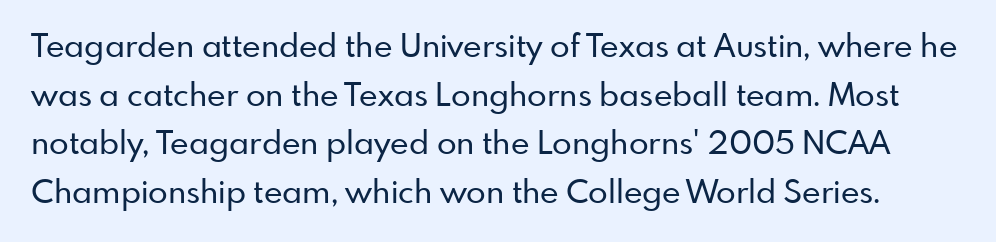
Q: Is the text italic (slanted)? A: No, it is upright.
Q: Is the typeface a serif or a sans-serif typeface? A: Sans-serif.
Q: Is the text underlined? A: No.
Q: Is the spacing between letters normal or unusually wide? A: Normal.
Q: Is the spacing between lines tight, normal or loose? A: Normal.
Q: Width (condensed, normal, or wide)? A: Normal.
Q: Stroke contrast? A: Low.
Q: x-height? A: Small.
Q: Monospaced? A: No.
